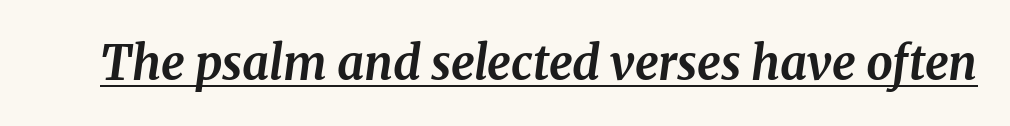
The image shows 47 px bold serif type, italic (leaning right); set normal letter spacing, underlined; medium stroke contrast and a medium x-height.
